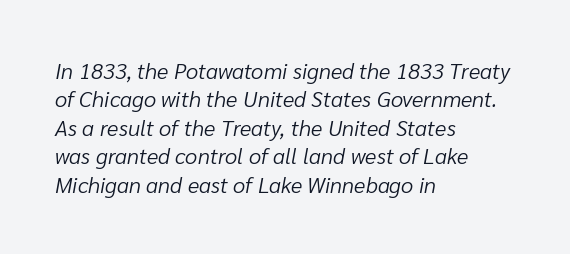
The image shows 22 px text type, italic (leaning right); set left-aligned, normal line spacing (1.29x), normal letter spacing, not underlined.
